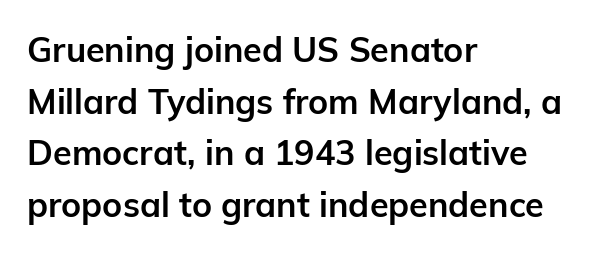
Q: Is the text bold? A: Yes.
Q: Is the text italic (slanted)? A: No, it is upright.
Q: Is the typeface a serif or a sans-serif typeface? A: Sans-serif.
Q: Is the text underlined? A: No.
Q: How is the paragraph aligned? A: Left-aligned.
Q: Is the spacing between letters normal or unusually wide? A: Normal.
Q: Is the spacing between lines tight, normal or loose? A: Normal.
Q: Width (condensed, normal, or wide)? A: Normal.
Q: Stroke contrast? A: Low.
Q: x-height? A: Medium.
Q: Monospaced? A: No.
